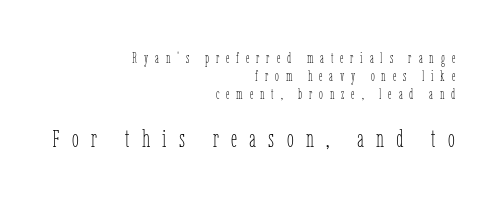
{"italic": "no", "bold": "no", "underline": "no", "align": "right", "line_spacing": "normal", "line_spacing_ratio": 1.28, "letter_spacing": "wide", "letter_spacing_em": 0.49, "larger_block": "second", "size_ratio": 1.79, "glyph_px": 25}
